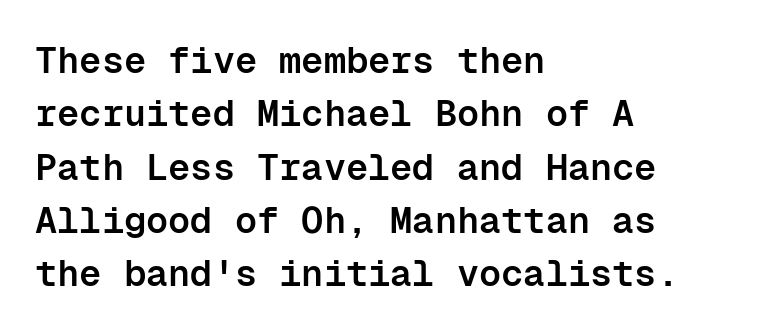
Q: Is the text bold? A: Semi-bold.
Q: Is the text italic (slanted)? A: No, it is upright.
Q: Is the typeface a serif or a sans-serif typeface? A: Sans-serif.
Q: Is the text underlined? A: No.
Q: How is the paragraph aligned? A: Left-aligned.
Q: Is the spacing between letters normal or unusually wide? A: Normal.
Q: Is the spacing between lines tight, normal or loose? A: Normal.
Q: Width (condensed, normal, or wide)? A: Normal.
Q: Stroke contrast? A: Low.
Q: x-height? A: Medium.
Q: Monospaced? A: Yes.
